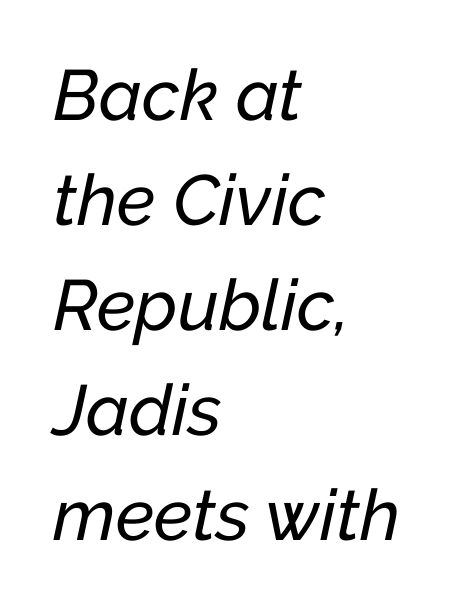
The image shows 71 px text type, italic (leaning right); set left-aligned, normal line spacing (1.48x), normal letter spacing, not underlined; low stroke contrast and a medium x-height.
